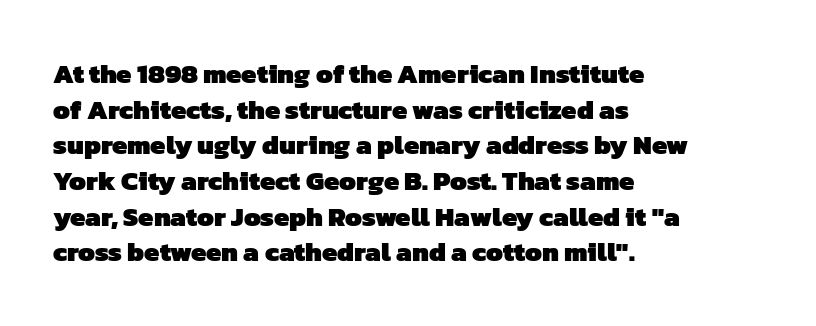
Q: Is the text bold? A: Yes.
Q: Is the text underlined? A: No.
Q: How is the paragraph aligned? A: Left-aligned.
Q: Is the spacing between letters normal or unusually wide? A: Normal.
Q: Is the spacing between lines tight, normal or loose? A: Normal.
